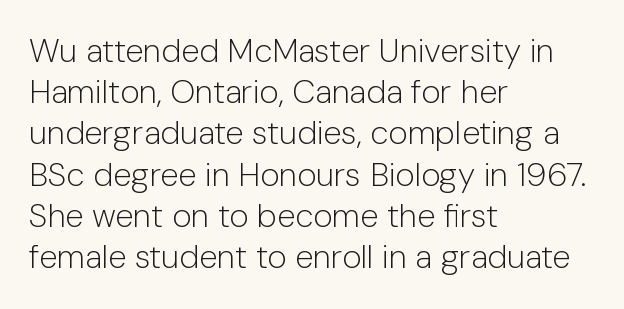
The letters carry no serifs — their stems end cleanly without finishing strokes. The font's upright variant was chosen for this text. You could not count columns in this text — the font is proportionally spaced. Letters rest on an invisible, unmarked baseline. Here the glyphs are tracked normally, forming tight word shapes.
